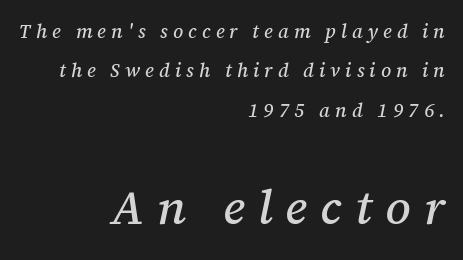
{"serif": "yes", "italic": "yes", "lean": "right", "slant_degrees": 12, "width": "normal", "stroke_contrast": "medium", "x_height": "medium", "monospaced": "no", "underline": "no", "align": "right", "line_spacing": "loose", "line_spacing_ratio": 2.07, "letter_spacing": "wide", "letter_spacing_em": 0.27, "larger_block": "second", "size_ratio": 2.53, "glyph_px": 48}
